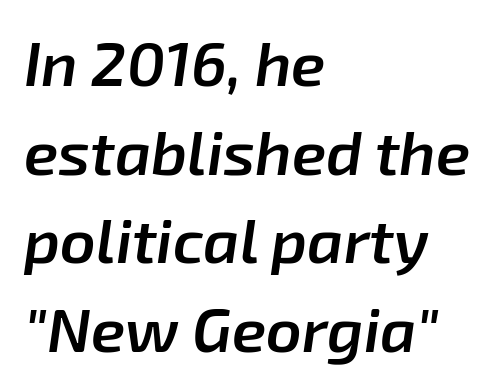
The image shows 62 px semibold type, italic (leaning right); set left-aligned, normal line spacing (1.43x), normal letter spacing, not underlined; low stroke contrast and a medium x-height.
